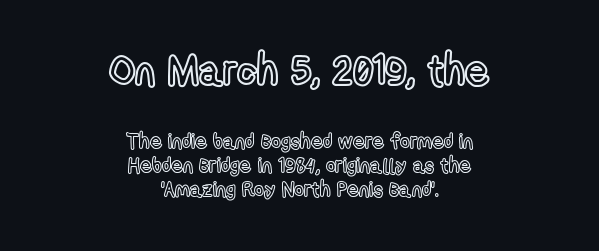
{"italic": "no", "width": "condensed", "x_height": "medium", "monospaced": "no", "underline": "no", "align": "center", "line_spacing": "tight", "line_spacing_ratio": 1.13, "letter_spacing": "normal", "letter_spacing_em": 0.0, "larger_block": "first", "size_ratio": 2.0, "glyph_px": 42}
